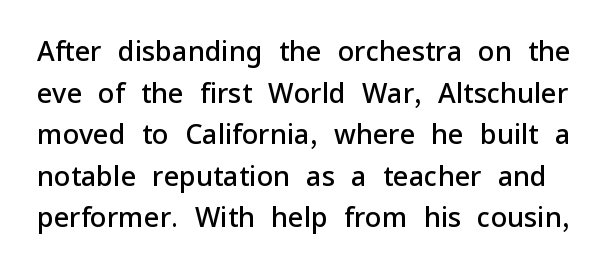
{"italic": "no", "bold": "semi", "underline": "no", "line_spacing": "normal", "line_spacing_ratio": 1.54, "letter_spacing": "normal", "letter_spacing_em": 0.0, "glyph_px": 27}
